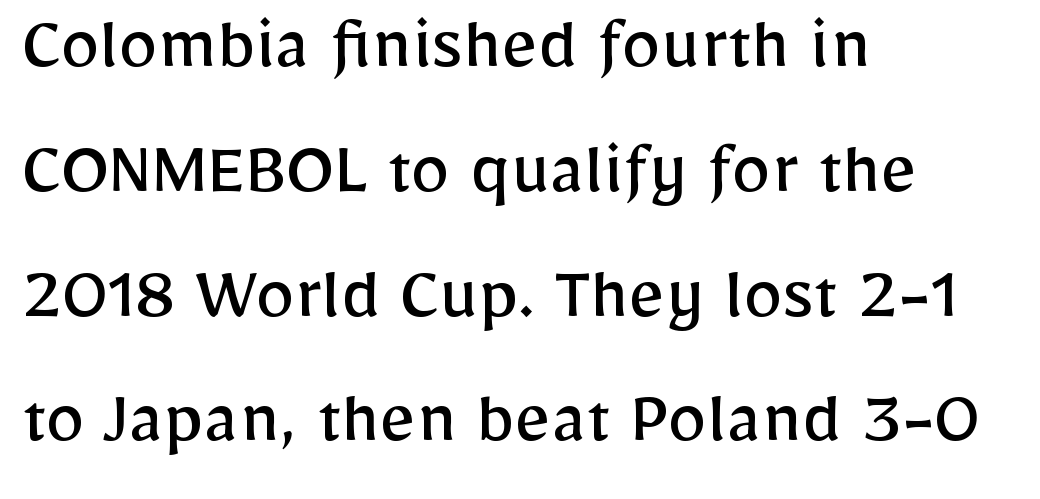
{"serif": "no", "italic": "no", "bold": "no", "weight": "regular", "width": "normal", "stroke_contrast": "low", "x_height": "medium", "monospaced": "no", "underline": "no", "align": "left", "line_spacing": "normal", "line_spacing_ratio": 1.58, "letter_spacing": "normal", "letter_spacing_em": 0.0, "glyph_px": 79}
